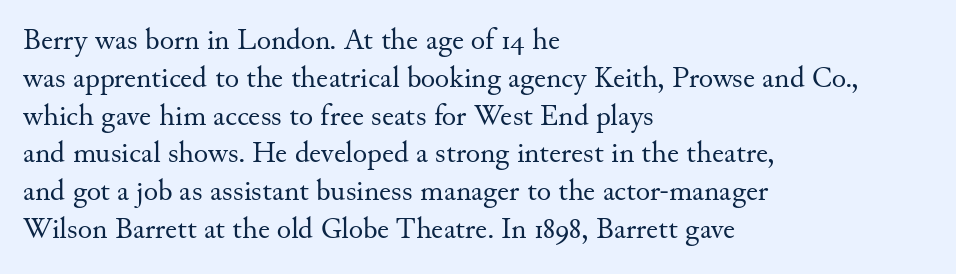
The letters advance in unequal steps, a hallmark of proportional type. Honestly, the letter spacing is just normal — you wouldn't notice it. The passage shown stacks its lines at a standard gap. The specimen reads as upright at a glance. Plain, unruled lines of type. No extra ink here — the face is not bold.
